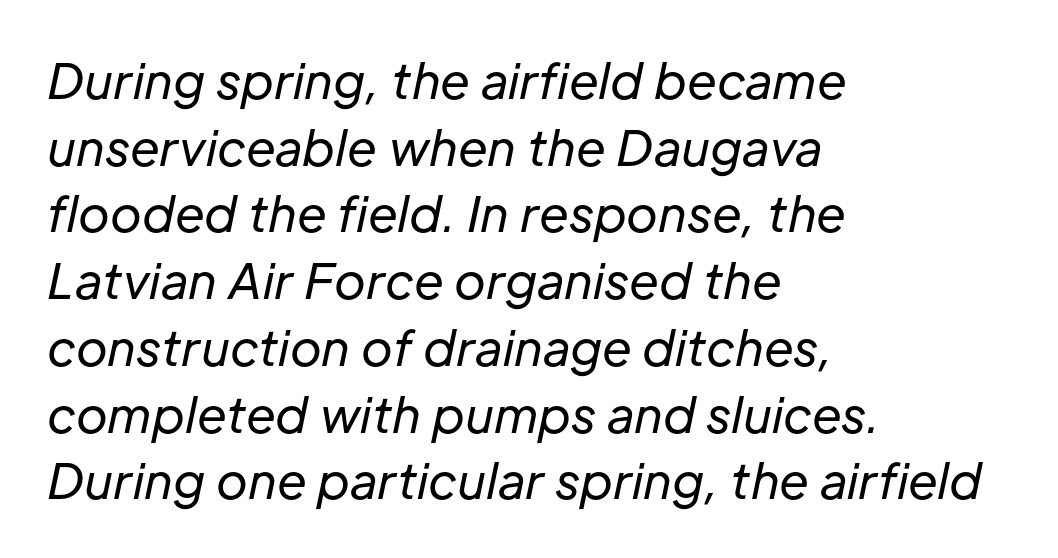
Honestly, the letter spacing is just normal — you wouldn't notice it. The weight would be labelled regular, book, light, or lighter still. Looks like regular typesetting: each glyph gets only the width it needs. Plain, unruled lines of type. Layout note: lines flush left. The block of text has a typical density, with ordinary space between rows.
